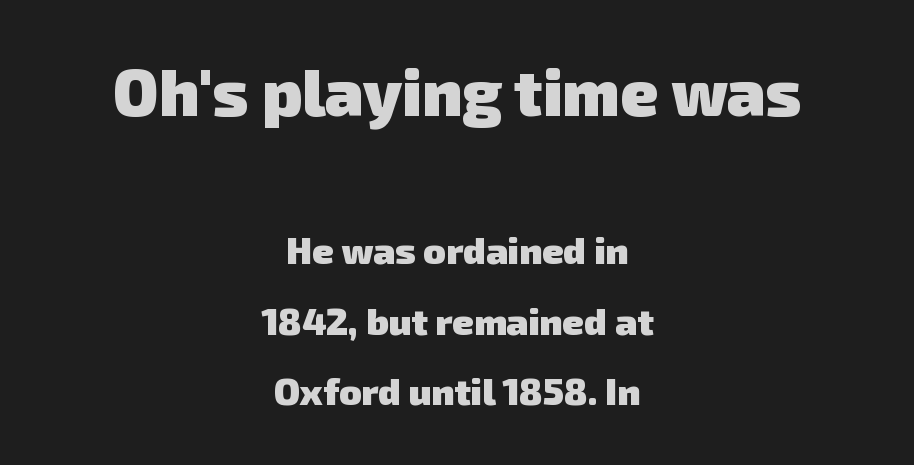
The image shows 65 px heavy sans-serif type; set centered, loose line spacing (1.91x), normal letter spacing, not underlined; the first (top) block is 1.76x larger; low stroke contrast and a medium x-height.
